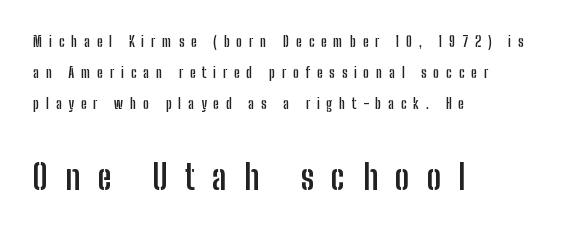
The text block is weighted toward the left margin, trailing off unevenly rightward. These two chunks differ in scale, with the bottom chunk taking the larger measure. Typographically, this falls in the sans-serif category. As a designer I'd log this as weight 700, bold. Looks like regular typesetting: each glyph gets only the width it needs. The passage shown has open, widely tracked lettering throughout.
